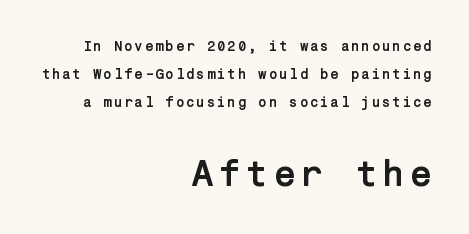
The image shows 37 px semibold sans-serif type, upright; set right-aligned, loose line spacing (1.99x), not underlined; the second (bottom) block is 2.64x larger; low stroke contrast and a medium x-height.
